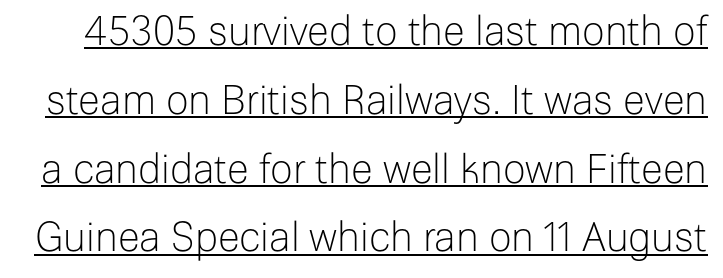
Q: Is the text bold? A: No.
Q: Is the text italic (slanted)? A: No, it is upright.
Q: Is the typeface a serif or a sans-serif typeface? A: Sans-serif.
Q: Is the text underlined? A: Yes.
Q: Is the spacing between letters normal or unusually wide? A: Normal.
Q: Width (condensed, normal, or wide)? A: Normal.
Q: Stroke contrast? A: Low.
Q: x-height? A: Medium.
Q: Monospaced? A: No.
